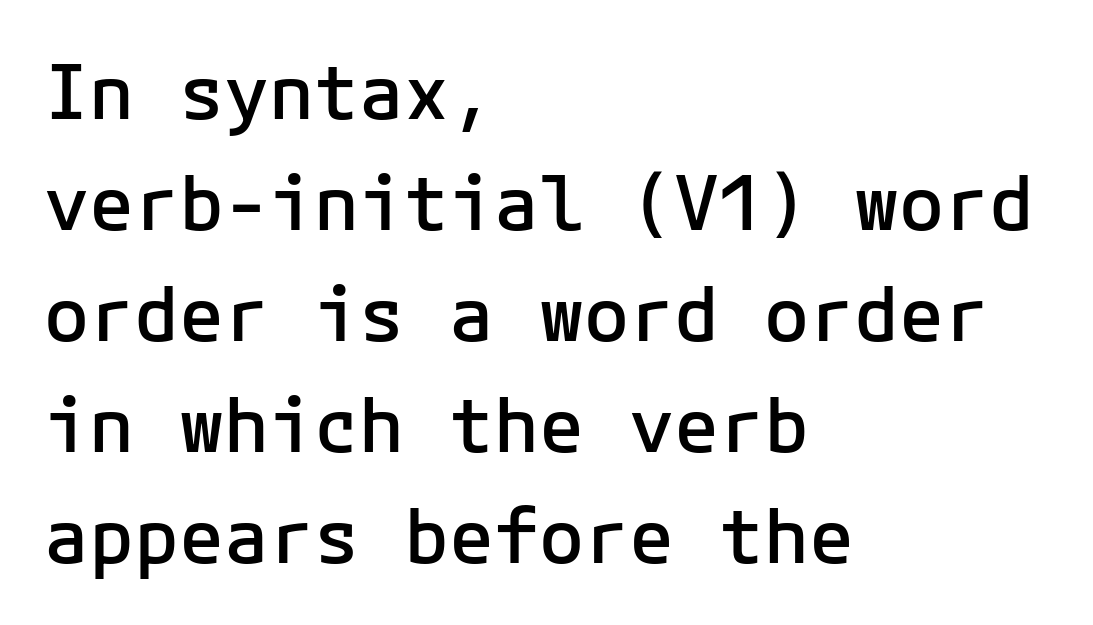
{"serif": "no", "italic": "no", "bold": "semi", "weight": "semibold", "width": "normal", "stroke_contrast": "low", "x_height": "medium", "underline": "no", "align": "left", "line_spacing": "normal", "line_spacing_ratio": 1.48, "letter_spacing": "normal", "letter_spacing_em": 0.0, "glyph_px": 75}
